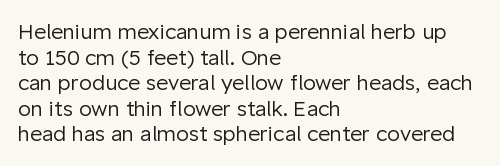
Q: Is the text bold? A: No.
Q: Is the text italic (slanted)? A: No, it is upright.
Q: Is the text underlined? A: No.
Q: How is the paragraph aligned? A: Left-aligned.
Q: Is the spacing between letters normal or unusually wide? A: Normal.
